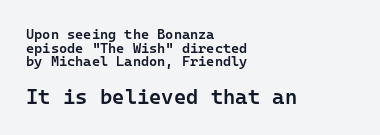
Q: Is the text bold? A: Semi-bold.
Q: Is the text italic (slanted)? A: No, it is upright.
Q: Is the text underlined? A: No.
Q: How is the paragraph aligned? A: Left-aligned.
Q: Is the spacing between letters normal or unusually wide? A: Normal.
Q: Is the spacing between lines tight, normal or loose? A: Tight.
Q: Which block of text is set in a larger size, the first (top) or the second (bottom)? A: The second (bottom) one.
